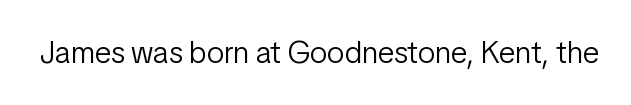
The image shows 31 px light, condensed sans-serif type, upright; set normal letter spacing, not underlined; low stroke contrast and a medium x-height.
